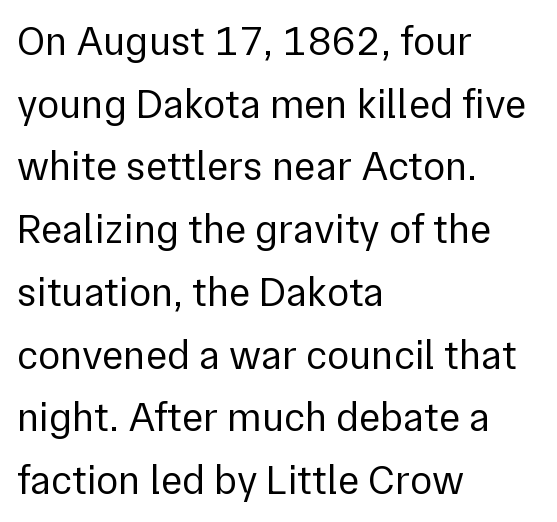
Check where the strokes stop: nothing finishes them off — pure sans. The font's upright variant was chosen for this text. The ragged edge is on the right, which tells us the setting is flush left. No letter is thick-stroked: the sample isn't bold.
